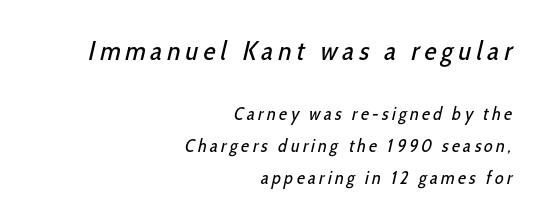
The image shows 27 px text type; set right-aligned, line spacing 1.77x, not underlined; the first (top) block is 1.5x larger.
